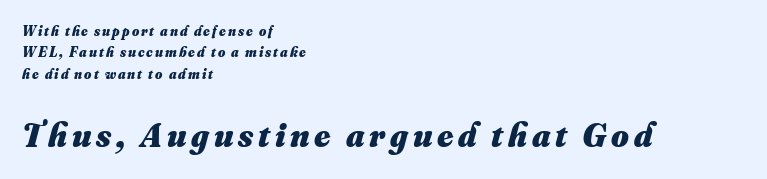
Scale increases going downward across the two blocks. All the whitespace from short lines collects on the right. Proportional: the letters do not fall into vertical columns. The passage shown stacks its lines at a standard gap. Does the weight exceed regular? Yes, all the way to bold. A clean baseline with only descenders dipping below it.
